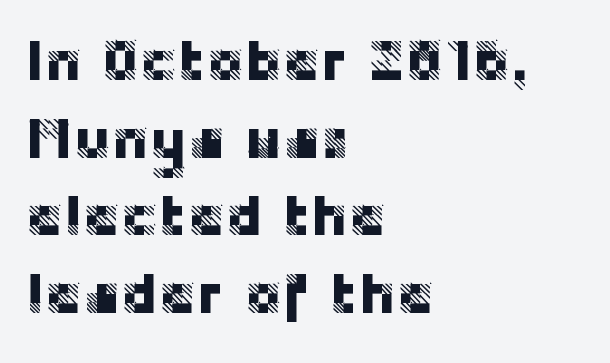
Glyph-to-glyph distance matches everyday printed text. The vertical gap from one line to the next is medium. Glance below the letters and you will spot only blank space. Character widths vary here, with narrow letters taking less room than wide ones. Rendered with straight, roman letterforms.
